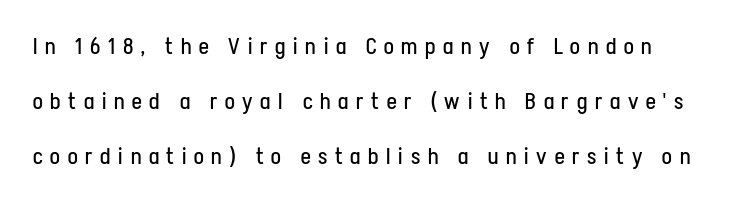
Leading is clearly above the norm, producing a sparse column. The lettering stays uniformly vertical, giving the passage a roman look. What stands out about the letter spacing? Its width — letters are far apart. Unmarked baselines from the first word to the last.
